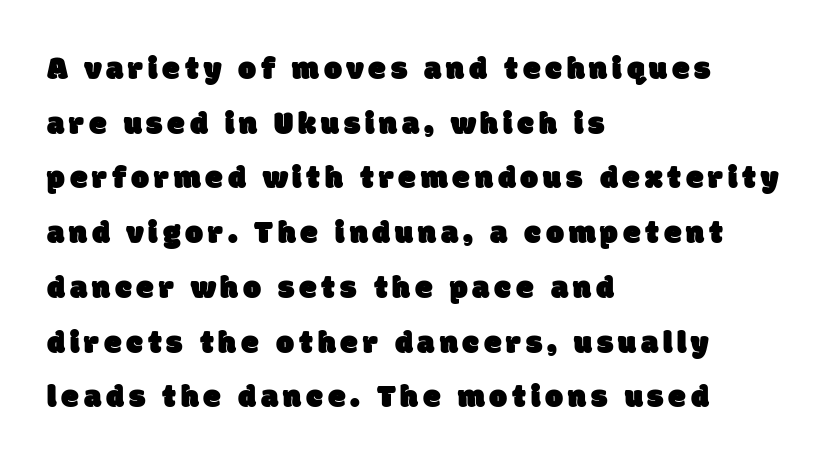
{"serif": "no", "width": "normal", "stroke_contrast": "low", "x_height": "large", "monospaced": "no", "underline": "no", "align": "left", "line_spacing_ratio": 1.71, "glyph_px": 32}
